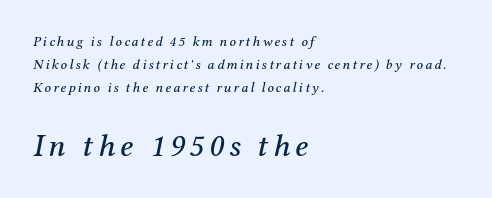
Alignment: flush left. This sample uses an oblique cut, with every glyph tilted off the vertical. The passage shown begins with its smaller block and ends with its larger one. The words here are not underlined.
